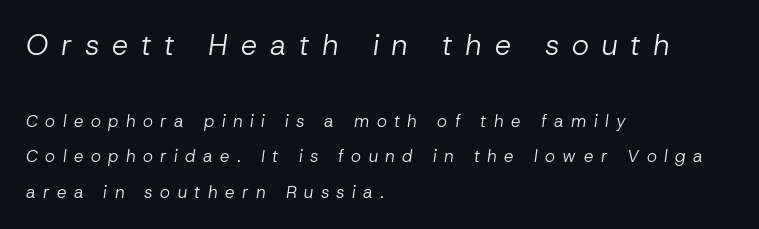
Caption: face not bold, strokes unweighted. Slant detected: the letters are inclined. Scale decreases going downward across the two blocks. Is the letter spacing exaggerated? Yes — the characters are pushed far apart.
